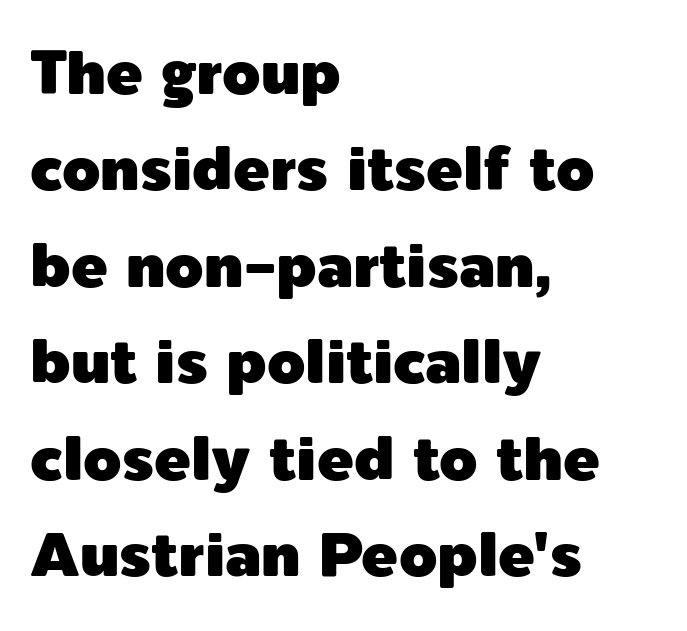
{"serif": "no", "italic": "no", "width": "normal", "x_height": "medium", "monospaced": "no", "underline": "no", "align": "left", "line_spacing": "normal", "line_spacing_ratio": 1.58, "letter_spacing": "normal", "letter_spacing_em": 0.0, "glyph_px": 61}
